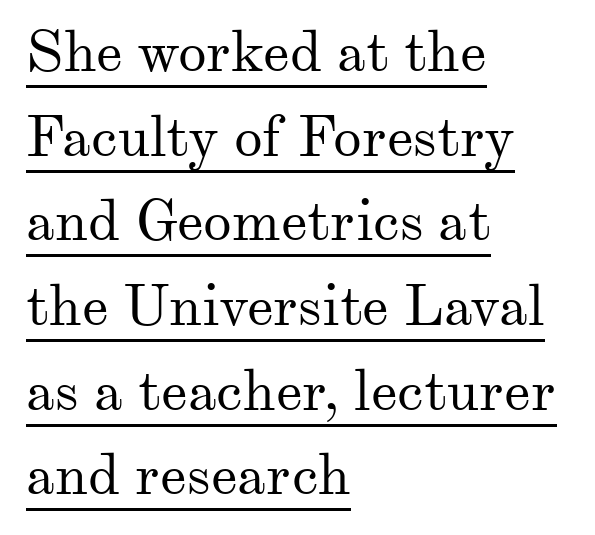
Q: Is the text bold? A: No.
Q: Is the text italic (slanted)? A: No, it is upright.
Q: Is the typeface a serif or a sans-serif typeface? A: Serif.
Q: Is the text underlined? A: Yes.
Q: How is the paragraph aligned? A: Left-aligned.
Q: Is the spacing between letters normal or unusually wide? A: Normal.
Q: Is the spacing between lines tight, normal or loose? A: Normal.
Q: Width (condensed, normal, or wide)? A: Normal.
Q: Stroke contrast? A: Medium.
Q: x-height? A: Small.
Q: Monospaced? A: No.
